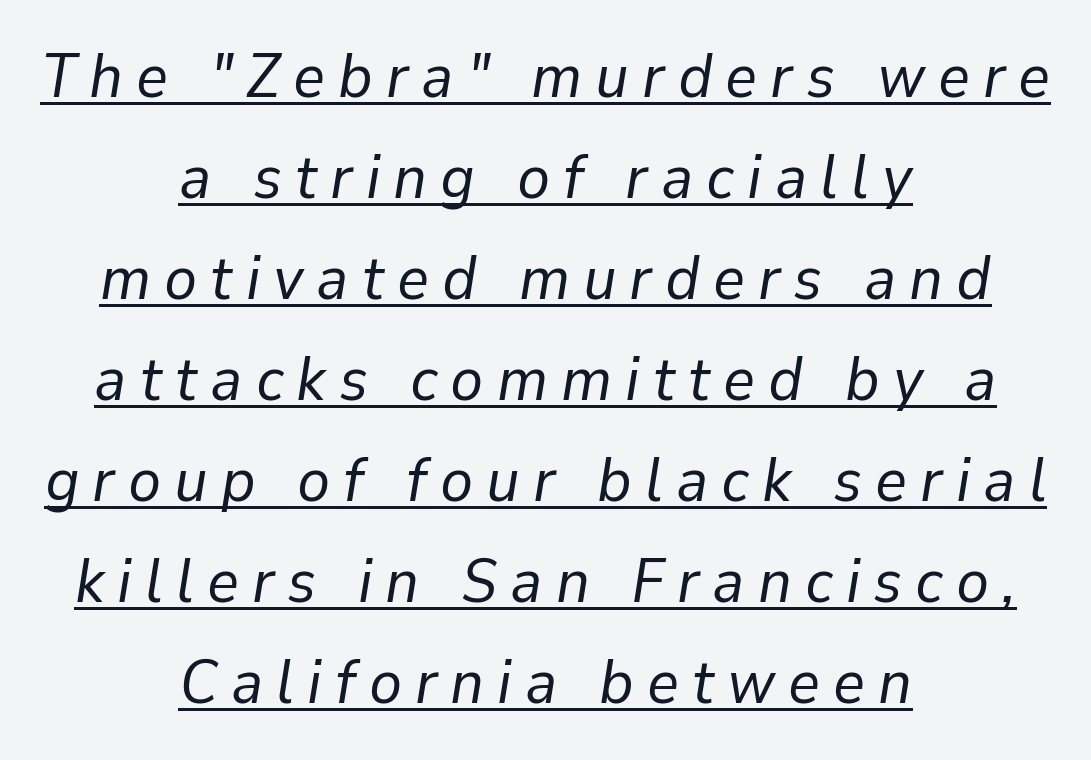
{"italic": "yes", "lean": "right", "slant_degrees": 9, "bold": "no", "weight": "regular", "width": "normal", "stroke_contrast": "low", "x_height": "medium", "monospaced": "no", "underline": "yes", "align": "center", "line_spacing": "normal", "line_spacing_ratio": 1.63, "letter_spacing": "wide", "letter_spacing_em": 0.21, "glyph_px": 62}
